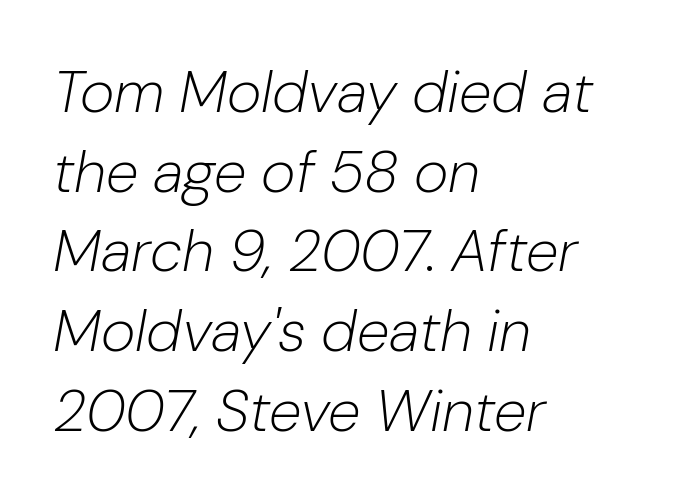
{"italic": "yes", "lean": "right", "slant_degrees": 10, "bold": "no", "weight": "light", "width": "normal", "stroke_contrast": "low", "x_height": "medium", "monospaced": "no", "underline": "no", "align": "left", "line_spacing": "normal", "line_spacing_ratio": 1.35, "letter_spacing": "normal", "letter_spacing_em": 0.0, "glyph_px": 59}
